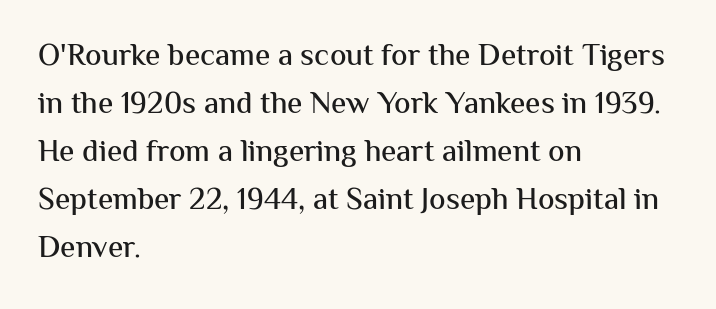
Q: Is the text italic (slanted)? A: No, it is upright.
Q: Is the typeface a serif or a sans-serif typeface? A: Sans-serif.
Q: Is the text underlined? A: No.
Q: How is the paragraph aligned? A: Left-aligned.
Q: Is the spacing between letters normal or unusually wide? A: Normal.
Q: Is the spacing between lines tight, normal or loose? A: Normal.
Q: Width (condensed, normal, or wide)? A: Normal.
Q: Stroke contrast? A: Medium.
Q: x-height? A: Medium.
Q: Monospaced? A: No.
